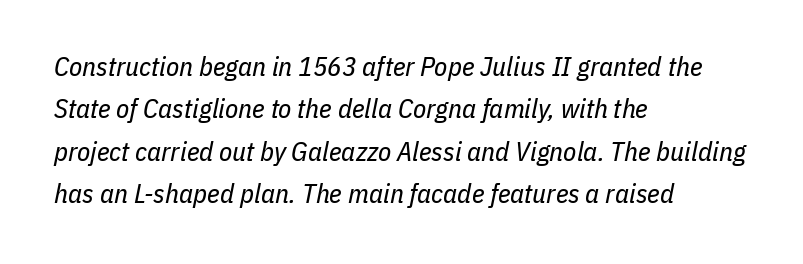
The image shows 27 px text type, italic (leaning right); set left-aligned, normal line spacing (1.57x), normal letter spacing, not underlined.
